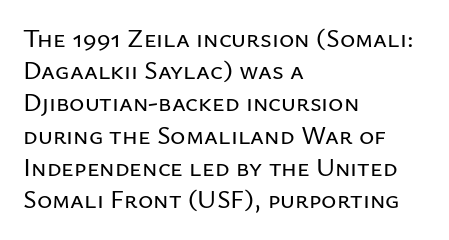
The image shows 26 px text type, upright; set left-aligned, line spacing 1.24x, normal letter spacing, not underlined.
